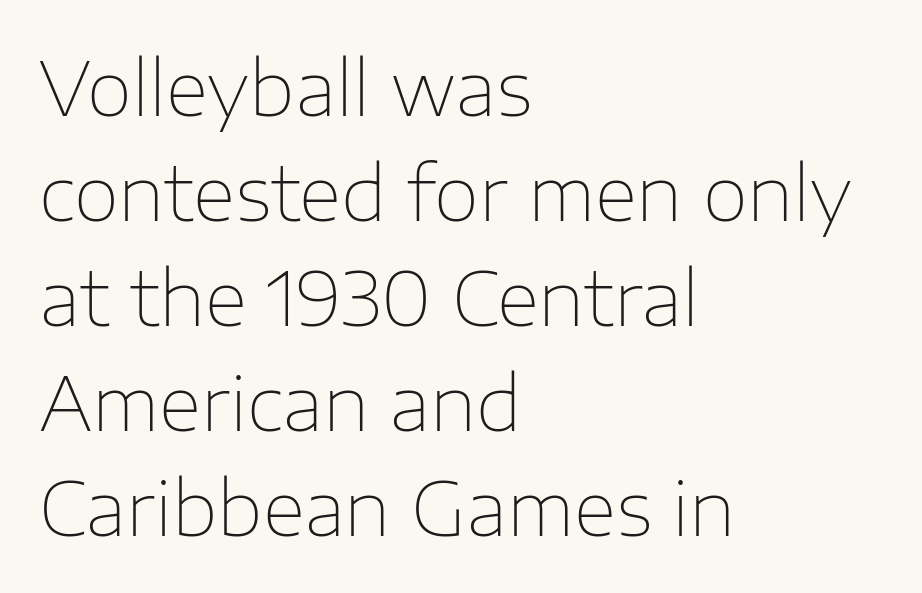
Students, note that the glyphs here touch the page at normal intervals. Short and long lines alike share a common starting point at left. Honestly, there is no underline to notice here at all. Ink coverage per letter is moderate at most.
